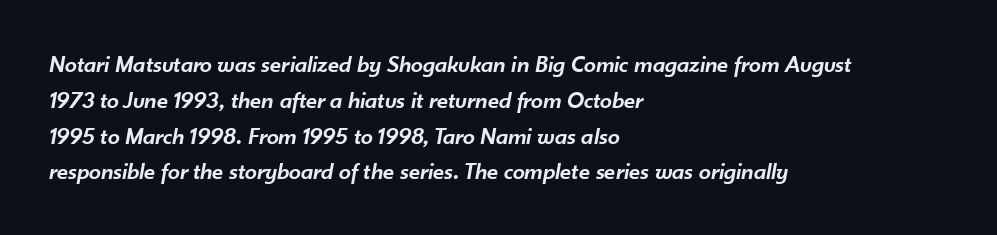
Q: Is the text bold? A: Semi-bold.
Q: Is the text italic (slanted)? A: Yes, it leans right by about 10 degrees.
Q: Is the text underlined? A: No.
Q: How is the paragraph aligned? A: Left-aligned.
Q: Is the spacing between letters normal or unusually wide? A: Normal.
Q: Is the spacing between lines tight, normal or loose? A: Normal.
